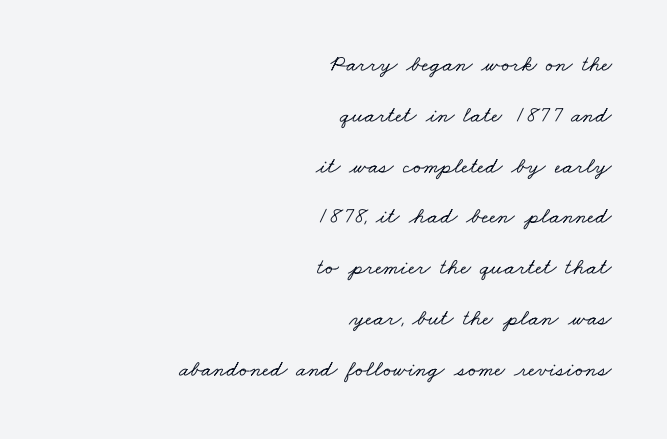
Honestly, there is no underline to notice here at all. Leftover space on each line is placed entirely before the opening word. The designer dialed line spacing up above the default. Does extra space separate the letters? No, they use regular spacing.
